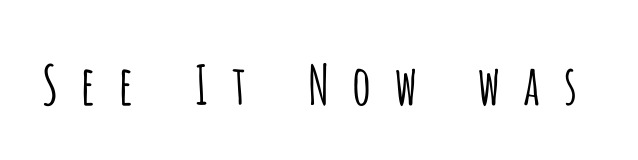
{"serif": "no", "italic": "no", "bold": "no", "weight": "light", "width": "condensed", "stroke_contrast": "low", "x_height": "large", "monospaced": "no", "underline": "no", "letter_spacing": "wide", "letter_spacing_em": 0.36, "glyph_px": 54}
